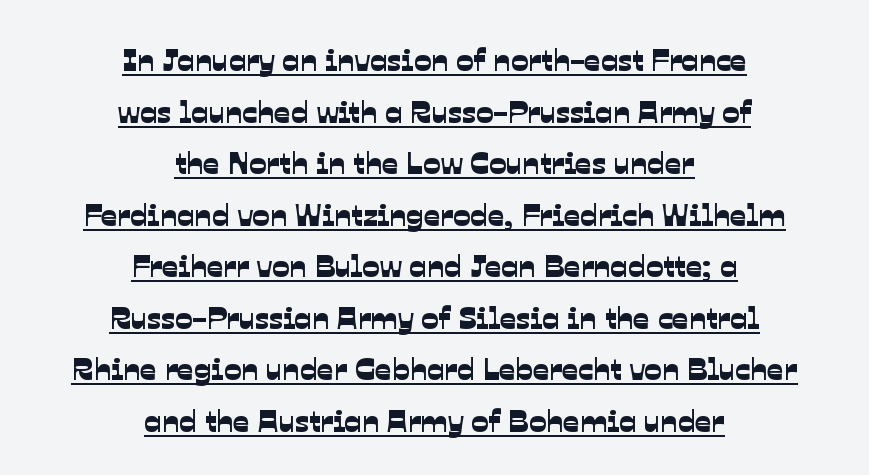
The image shows 32 px sans-serif type; set centered, normal line spacing (1.61x), normal letter spacing, underlined; low stroke contrast and a medium x-height.
